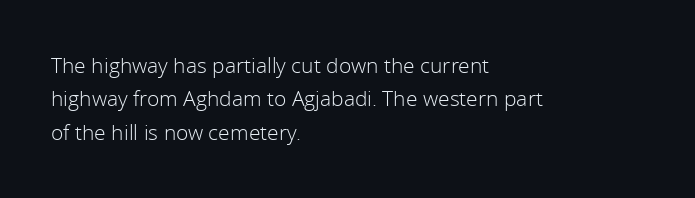
The image shows 21 px text type, upright; set left-aligned, normal line spacing (1.59x), normal letter spacing, not underlined.
